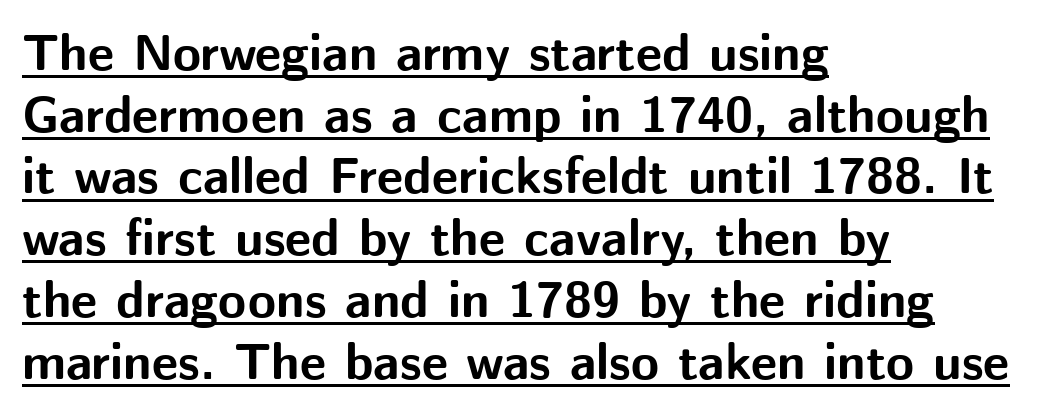
Q: Is the text bold? A: Yes.
Q: Is the text italic (slanted)? A: No, it is upright.
Q: Is the typeface a serif or a sans-serif typeface? A: Sans-serif.
Q: Is the text underlined? A: Yes.
Q: How is the paragraph aligned? A: Left-aligned.
Q: Is the spacing between letters normal or unusually wide? A: Normal.
Q: Width (condensed, normal, or wide)? A: Normal.
Q: Stroke contrast? A: Medium.
Q: x-height? A: Medium.
Q: Monospaced? A: No.
